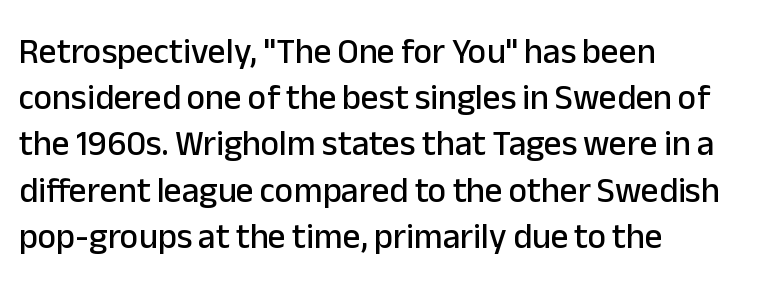
{"serif": "no", "italic": "no", "width": "normal", "stroke_contrast": "low", "x_height": "medium", "monospaced": "no", "underline": "no", "align": "left", "line_spacing": "normal", "line_spacing_ratio": 1.32, "letter_spacing": "normal", "letter_spacing_em": 0.0, "glyph_px": 35}
